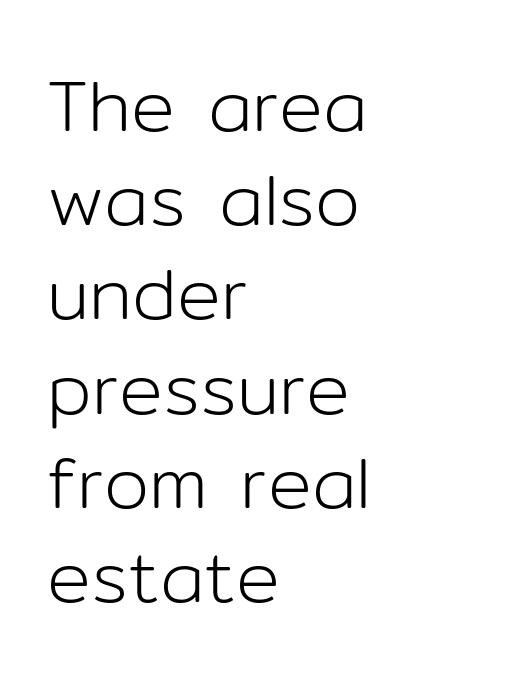
{"serif": "no", "italic": "no", "bold": "no", "weight": "light", "width": "normal", "stroke_contrast": "low", "x_height": "medium", "monospaced": "no", "underline": "no", "align": "left", "line_spacing": "normal", "line_spacing_ratio": 1.29, "letter_spacing": "normal", "letter_spacing_em": 0.0, "glyph_px": 73}
